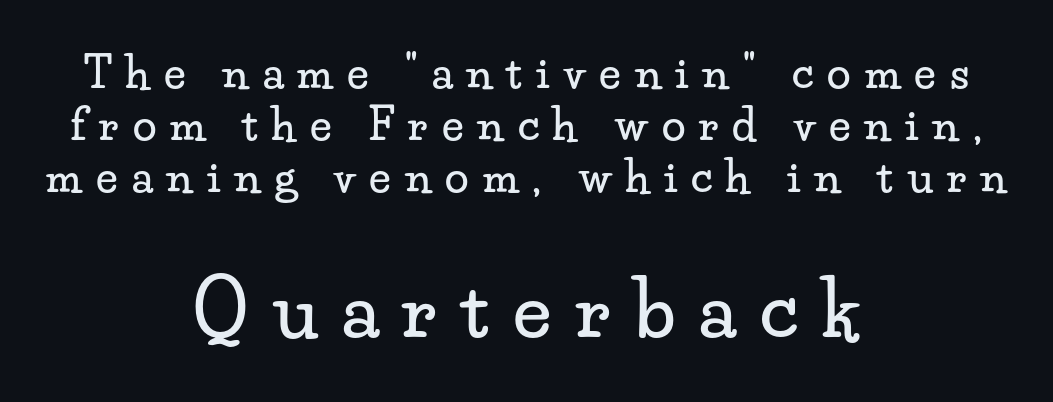
Q: Is the text italic (slanted)? A: No, it is upright.
Q: Is the typeface a serif or a sans-serif typeface? A: Serif.
Q: Is the text underlined? A: No.
Q: How is the paragraph aligned? A: Centered.
Q: Is the spacing between letters normal or unusually wide? A: Unusually wide.
Q: Which block of text is set in a larger size, the first (top) or the second (bottom)? A: The second (bottom) one.
Q: Width (condensed, normal, or wide)? A: Wide.
Q: Stroke contrast? A: Low.
Q: x-height? A: Small.
Q: Monospaced? A: No.
